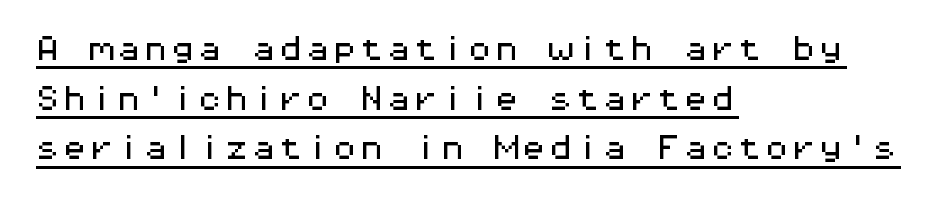
Ordinary non-slanted type is in use. The rag falls on the right side of this text block. Like a heading marked for emphasis, these lines bear an underscore. No extra tracking has been applied to these lines.
